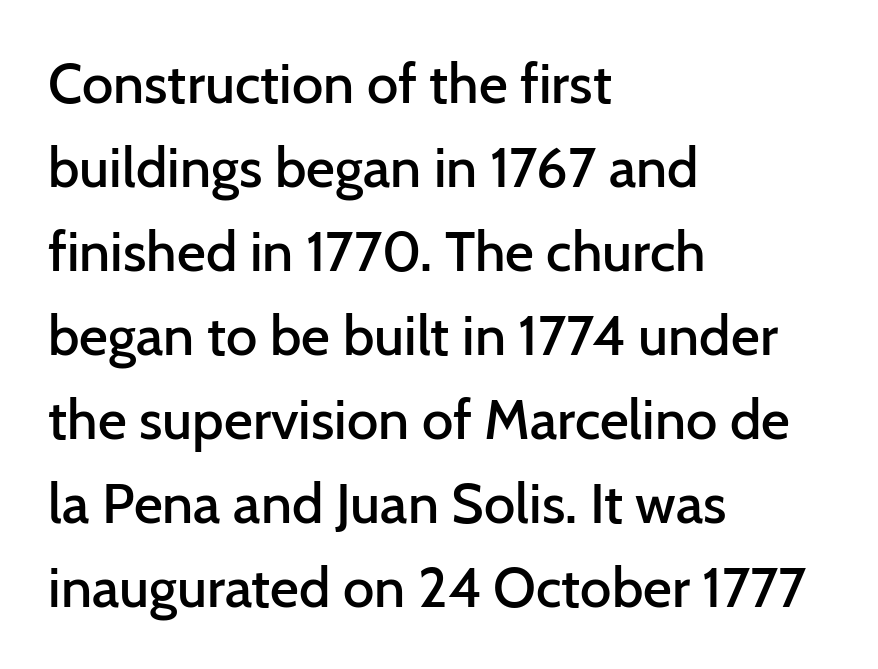
A classic flush-left, rag-right setting is used for this passage. The type family on display is of the sans-serif kind. Normally led — the rows are evenly, conventionally spaced. Each letter keeps its own natural width here, so spacing adapts to shape.
